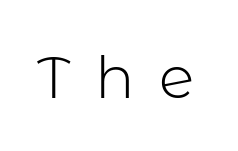
The image shows 59 px light sans-serif type, upright; set unusually wide letter spacing (+0.41 em), not underlined; low stroke contrast and a medium x-height.
